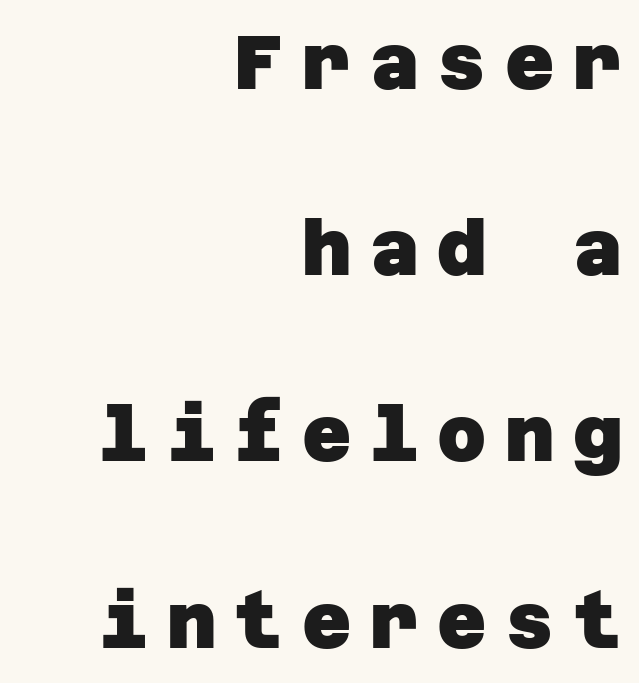
Q: Is the text bold? A: Yes.
Q: Is the typeface a serif or a sans-serif typeface? A: Sans-serif.
Q: Is the text underlined? A: No.
Q: How is the paragraph aligned? A: Right-aligned.
Q: Is the spacing between letters normal or unusually wide? A: Unusually wide.
Q: Is the spacing between lines tight, normal or loose? A: Loose.
Q: Width (condensed, normal, or wide)? A: Normal.
Q: Stroke contrast? A: Low.
Q: x-height? A: Large.
